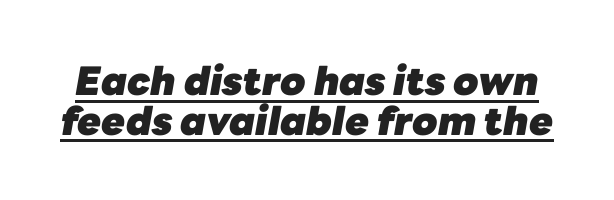
The letters advance in unequal steps, a hallmark of proportional type. The rendered words wear a rule along their underside. In terms of leading, this rendering errs on the cramped side. The passage shown leans; its letterforms are oblique. Emphasis by weight is at full strength: bold. Short note: letters normally spaced.
